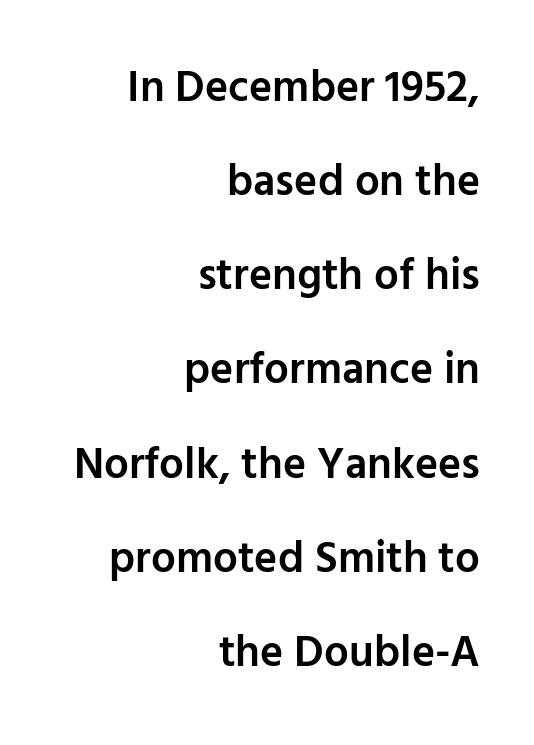
The image shows 44 px semibold sans-serif type, upright; set right-aligned, loose line spacing (2.14x), normal letter spacing, not underlined; low stroke contrast and a medium x-height.
